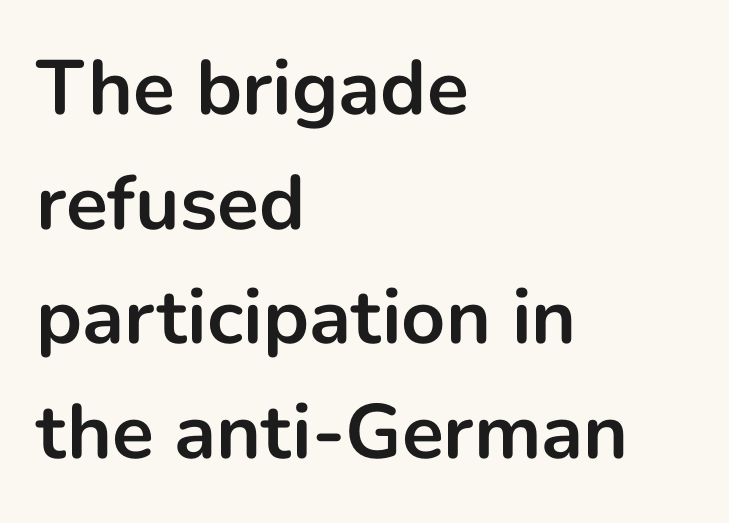
The image shows 77 px bold sans-serif type, upright; set left-aligned, normal line spacing (1.49x), normal letter spacing, not underlined; low stroke contrast and a medium x-height.
